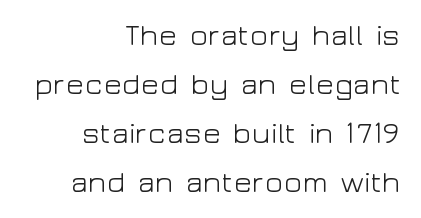
{"serif": "no", "italic": "no", "bold": "no", "weight": "light", "width": "wide", "stroke_contrast": "low", "x_height": "medium", "monospaced": "no", "underline": "no", "align": "right", "line_spacing": "normal", "line_spacing_ratio": 1.63, "letter_spacing": "normal", "letter_spacing_em": 0.0, "glyph_px": 30}
